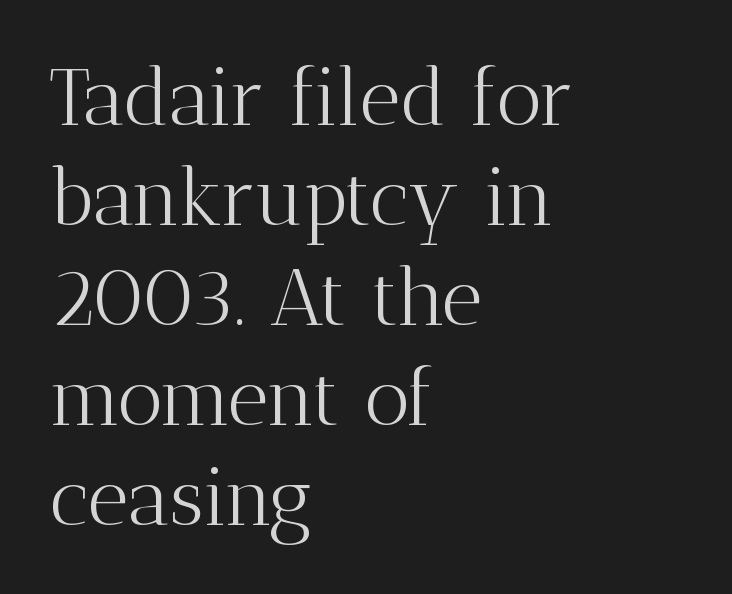
All the whitespace from short lines collects on the right. Look at the bottom of the vertical strokes: they flare into serifs here. Heft: none added — not bold. Words float on clear page, feet unadorned. The letters sit at their default tracking, neither squeezed nor spread.
